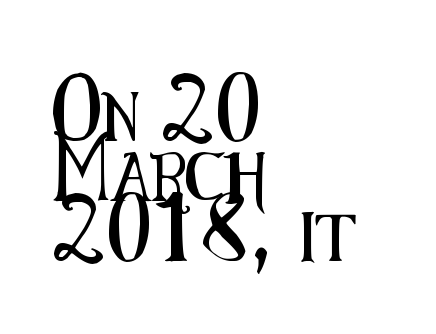
{"italic": "no", "width": "condensed", "stroke_contrast": "medium", "x_height": "medium", "monospaced": "no", "underline": "no", "align": "left", "line_spacing": "normal", "line_spacing_ratio": 1.25, "letter_spacing": "normal", "letter_spacing_em": 0.0, "glyph_px": 48}
